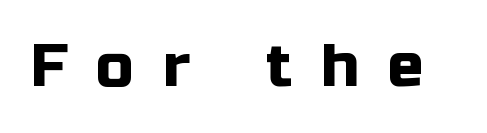
The image shows 60 px sans-serif type, upright; set unusually wide letter spacing (+0.48 em), not underlined; low stroke contrast and a medium x-height.
